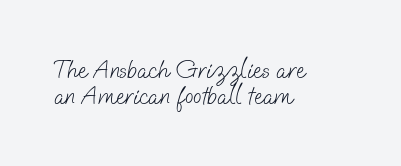
Does the leading feel generous? Not at all — it's pinched. This sample uses plain, unmodified letter spacing. Check the space under the baseline: it is left empty. These lines stack with their left ends in a neat column.
